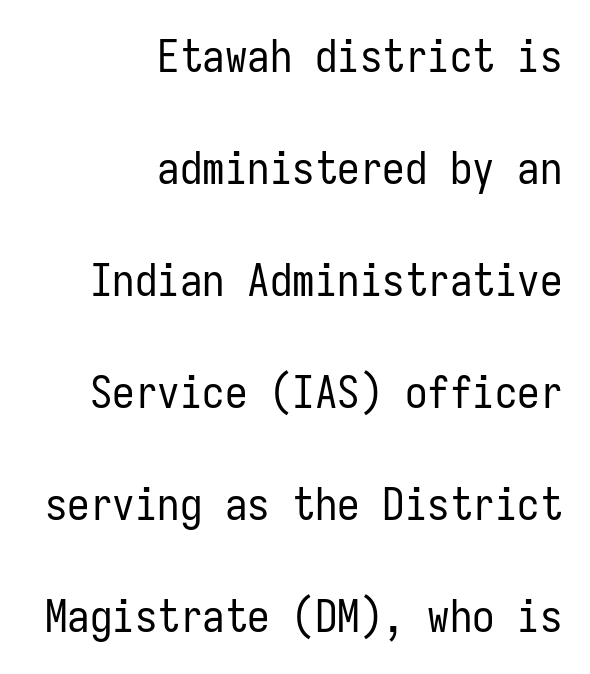
{"serif": "no", "italic": "no", "bold": "no", "weight": "regular", "width": "condensed", "stroke_contrast": "low", "x_height": "medium", "monospaced": "yes", "underline": "no", "align": "right", "line_spacing": "loose", "line_spacing_ratio": 2.49, "letter_spacing": "normal", "letter_spacing_em": 0.0, "glyph_px": 45}
